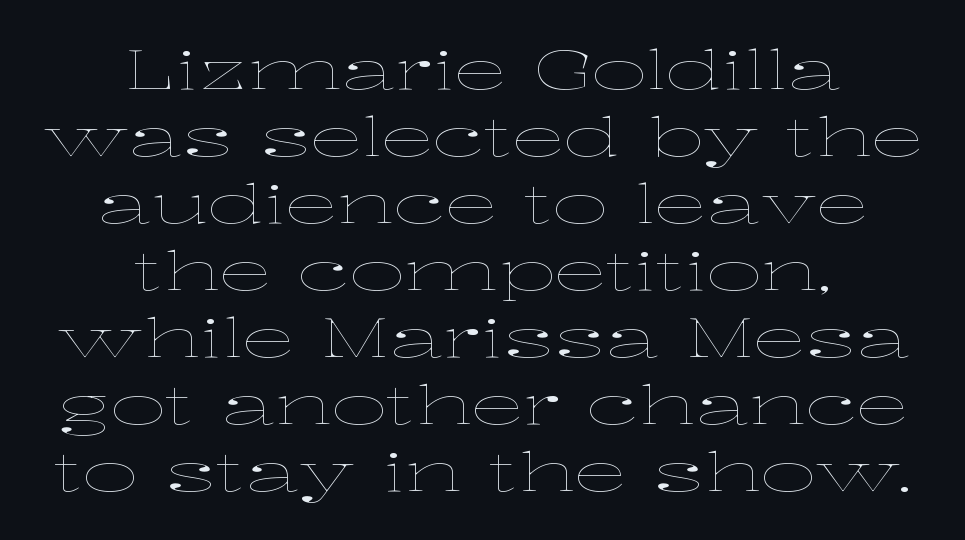
{"italic": "no", "bold": "no", "weight": "thin", "width": "wide", "stroke_contrast": "low", "x_height": "medium", "monospaced": "no", "underline": "no", "align": "center", "line_spacing_ratio": 1.24, "letter_spacing": "normal", "letter_spacing_em": 0.0, "glyph_px": 54}
